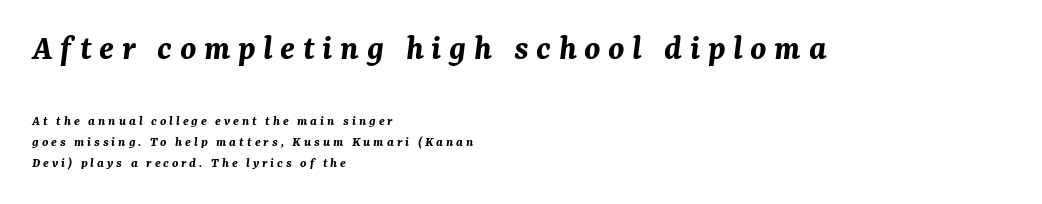
Is the type slanted? Yes — the strokes lean at a clear angle. Notice how the passage keeps a crisp vertical edge on the left only. Think of a printed novel: that variable character pitch is what you see here. The passage shown begins with its larger block and ends with its smaller one.
